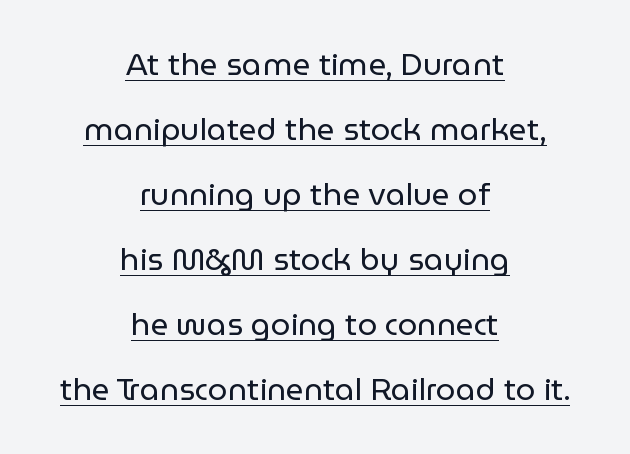
Q: Is the text bold? A: No.
Q: Is the text italic (slanted)? A: No, it is upright.
Q: Is the typeface a serif or a sans-serif typeface? A: Sans-serif.
Q: Is the text underlined? A: Yes.
Q: How is the paragraph aligned? A: Centered.
Q: Is the spacing between letters normal or unusually wide? A: Normal.
Q: Is the spacing between lines tight, normal or loose? A: Loose.
Q: Width (condensed, normal, or wide)? A: Normal.
Q: Stroke contrast? A: Low.
Q: x-height? A: Medium.
Q: Monospaced? A: No.
